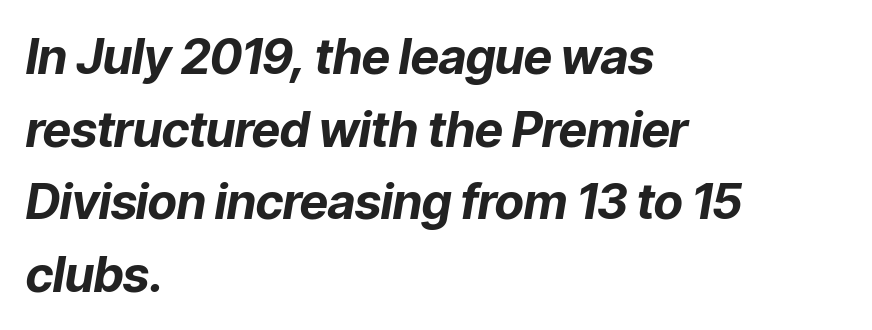
The image shows 49 px bold type, italic (leaning right); set left-aligned, normal line spacing (1.48x), normal letter spacing, not underlined; low stroke contrast and a medium x-height.
